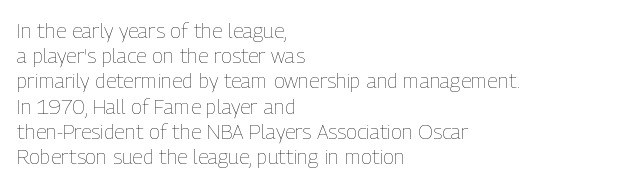
Q: Is the text bold? A: No.
Q: Is the text italic (slanted)? A: No, it is upright.
Q: Is the text underlined? A: No.
Q: How is the paragraph aligned? A: Left-aligned.
Q: Is the spacing between letters normal or unusually wide? A: Normal.
